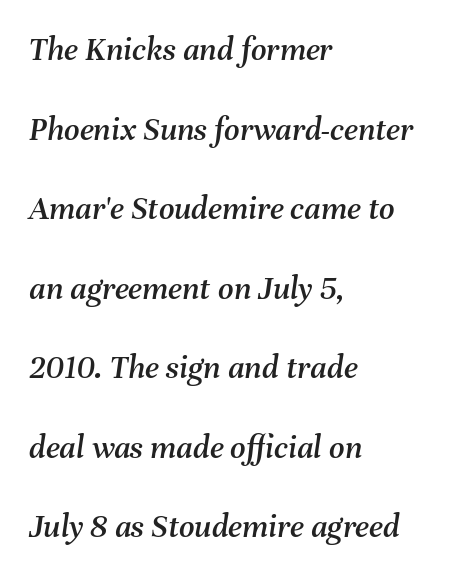
Q: Is the text italic (slanted)? A: Yes, it leans right by about 8 degrees.
Q: Is the text underlined? A: No.
Q: How is the paragraph aligned? A: Left-aligned.
Q: Is the spacing between letters normal or unusually wide? A: Normal.
Q: Is the spacing between lines tight, normal or loose? A: Loose.
Q: Width (condensed, normal, or wide)? A: Normal.
Q: Stroke contrast? A: Medium.
Q: x-height? A: Medium.
Q: Monospaced? A: No.
